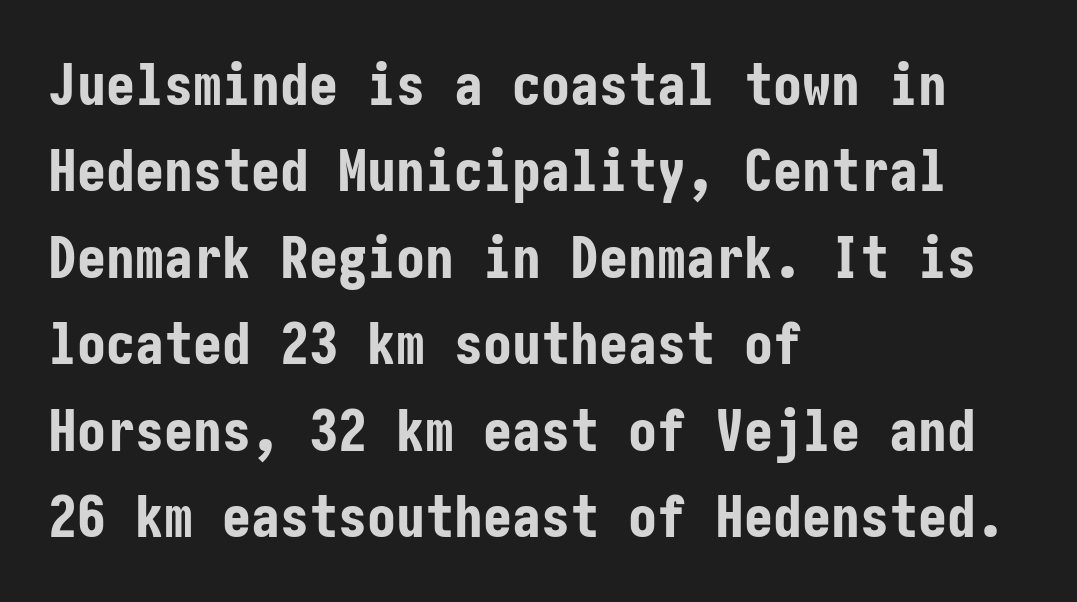
The image shows 58 px bold, condensed sans-serif type, upright; set left-aligned, normal line spacing (1.49x), normal letter spacing, not underlined; low stroke contrast and a medium x-height.
